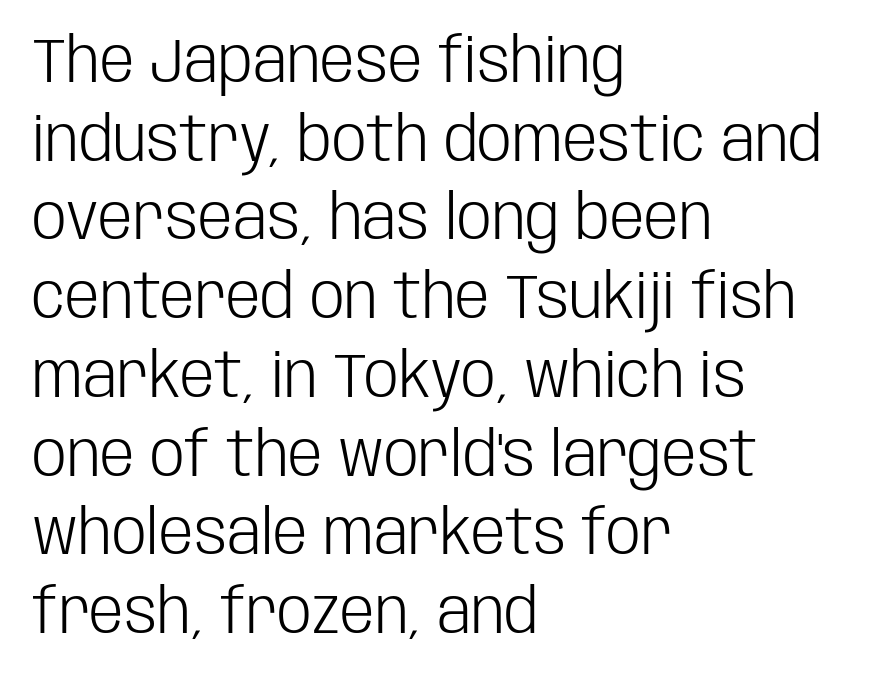
The lettering holds an erect, upright posture throughout. The designer left line spacing at the default. The font is comparable to plain body text, perhaps lighter. This sample is left-justified, so line endings fall wherever the words run out. Short note: letters normally spaced.
